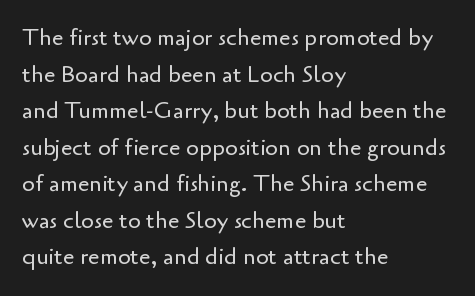
Notice how descenders clear the ascenders below comfortably — that's standard leading. Heft: none added — not bold. Posture: upright roman. The tracking reads as untouched default to a designer's eye. If you drew a ruler down the left edge, every line would touch it.
